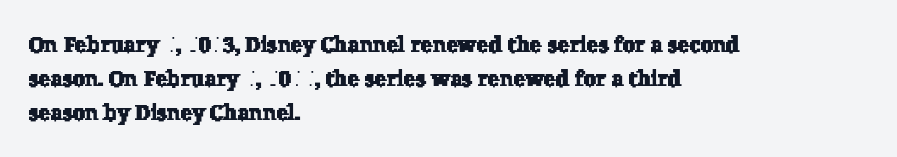
Q: Is the text underlined? A: No.
Q: How is the paragraph aligned? A: Left-aligned.
Q: Is the spacing between letters normal or unusually wide? A: Normal.
Q: Is the spacing between lines tight, normal or loose? A: Normal.
